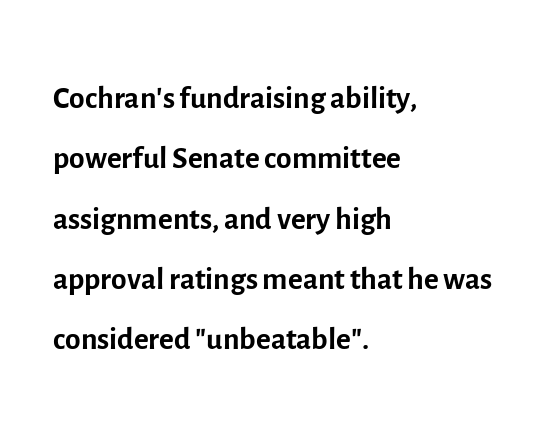
Q: Is the text bold? A: No.
Q: Is the text italic (slanted)? A: No, it is upright.
Q: Is the typeface a serif or a sans-serif typeface? A: Sans-serif.
Q: Is the text underlined? A: No.
Q: How is the paragraph aligned? A: Left-aligned.
Q: Is the spacing between letters normal or unusually wide? A: Normal.
Q: Is the spacing between lines tight, normal or loose? A: Normal.
Q: Width (condensed, normal, or wide)? A: Normal.
Q: x-height? A: Medium.
Q: Monospaced? A: No.
